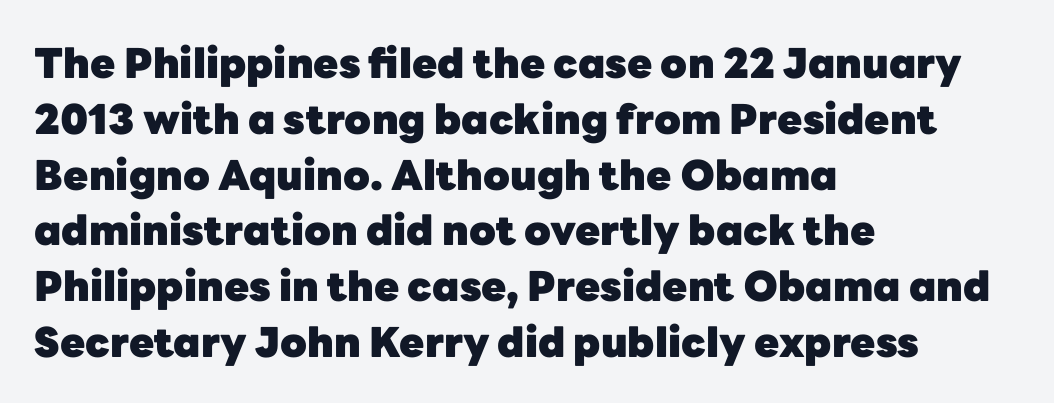
{"serif": "no", "italic": "no", "bold": "yes", "weight": "heavy", "width": "normal", "stroke_contrast": "low", "x_height": "medium", "monospaced": "no", "underline": "no", "align": "left", "line_spacing": "normal", "line_spacing_ratio": 1.36, "letter_spacing": "normal", "letter_spacing_em": 0.0, "glyph_px": 41}
